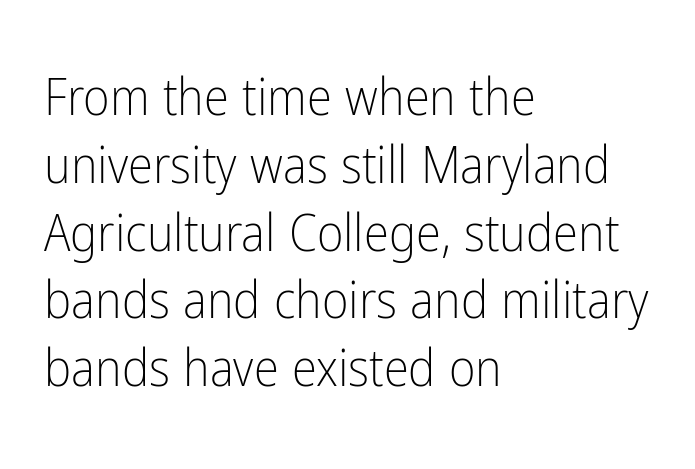
The image shows 51 px light, condensed sans-serif type, upright; set left-aligned, normal line spacing (1.33x), normal letter spacing, not underlined; low stroke contrast and a medium x-height.
